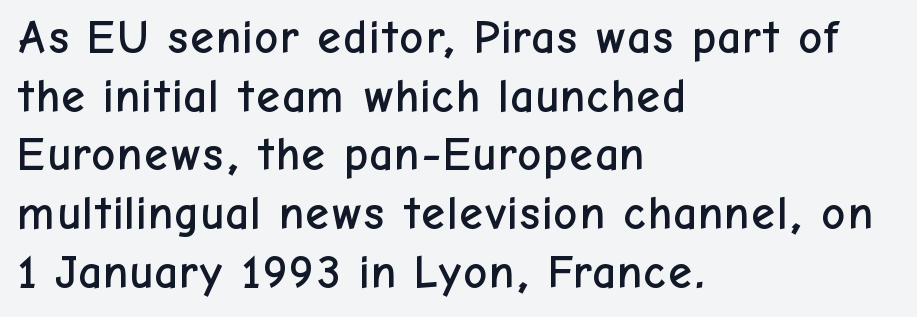
{"serif": "no", "italic": "no", "width": "normal", "stroke_contrast": "low", "x_height": "medium", "monospaced": "no", "underline": "no", "align": "left", "line_spacing": "normal", "line_spacing_ratio": 1.25, "letter_spacing": "normal", "letter_spacing_em": 0.0, "glyph_px": 47}
